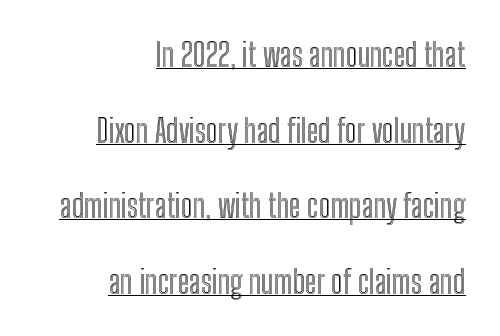
The image shows 32 px condensed type, upright; set right-aligned, loose line spacing (2.36x), normal letter spacing, underlined; a medium x-height.
